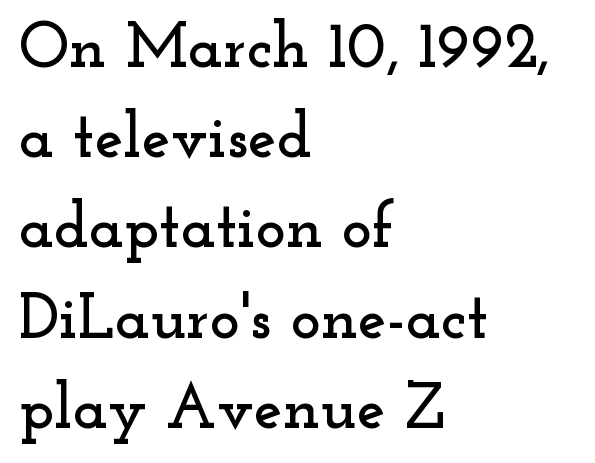
Layout note: lines flush left. The face used here is proportionally spaced, like ordinary book or web type. This rendering leaves character spacing at its baseline value. Baseline-to-baseline distance is the conventional proportion of letter height. This sample uses a serif face. These lines were composed using upright roman letters.
